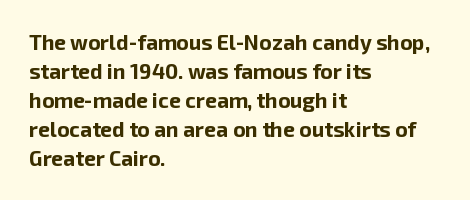
{"italic": "no", "bold": "yes", "underline": "no", "align": "left", "line_spacing": "normal", "line_spacing_ratio": 1.38, "letter_spacing": "normal", "letter_spacing_em": 0.0, "glyph_px": 21}
